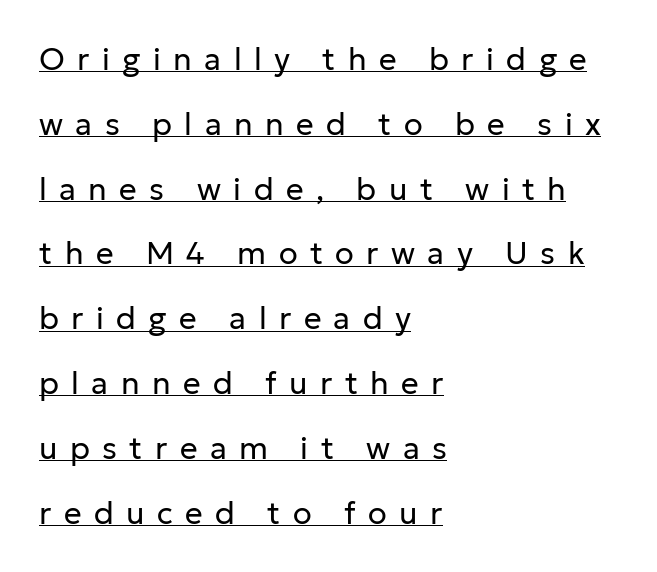
Type style note: lacks serifs. Loose tracking; the words dissolve into strings of separated letters. Glance below the letters and you will spot a drawn line. The typesetting does not lean heavy: it is not bold.
